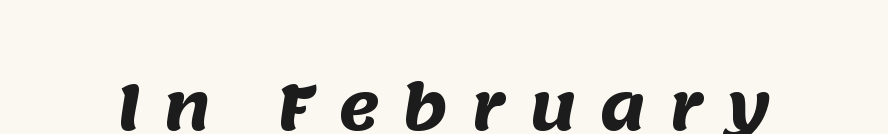
{"serif": "no", "bold": "yes", "weight": "heavy", "width": "normal", "stroke_contrast": "medium", "x_height": "large", "monospaced": "no", "underline": "no", "letter_spacing": "wide", "letter_spacing_em": 0.38, "glyph_px": 62}
